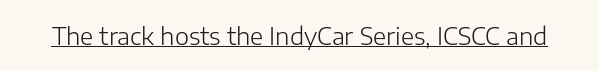
The image shows 24 px text type, upright; set normal letter spacing, underlined.
